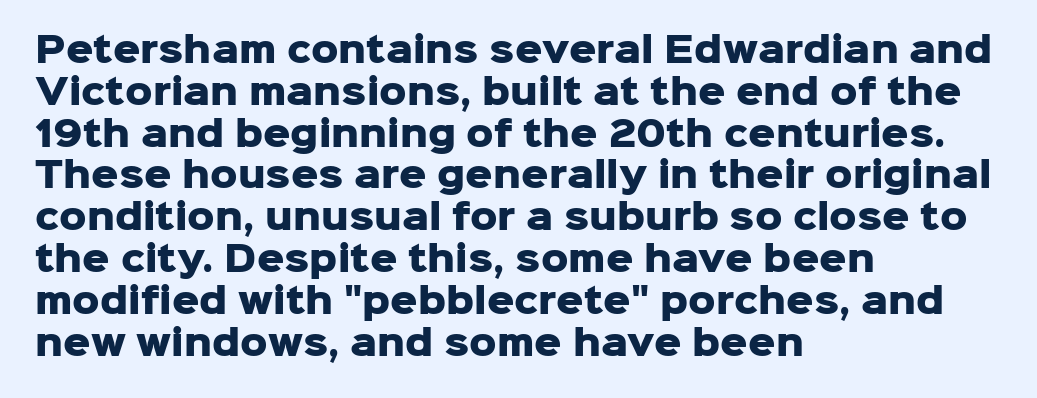
Q: Is the text bold? A: Yes.
Q: Is the text italic (slanted)? A: No, it is upright.
Q: Is the typeface a serif or a sans-serif typeface? A: Sans-serif.
Q: Is the text underlined? A: No.
Q: How is the paragraph aligned? A: Left-aligned.
Q: Is the spacing between letters normal or unusually wide? A: Normal.
Q: Width (condensed, normal, or wide)? A: Normal.
Q: Stroke contrast? A: Low.
Q: x-height? A: Medium.
Q: Monospaced? A: No.
